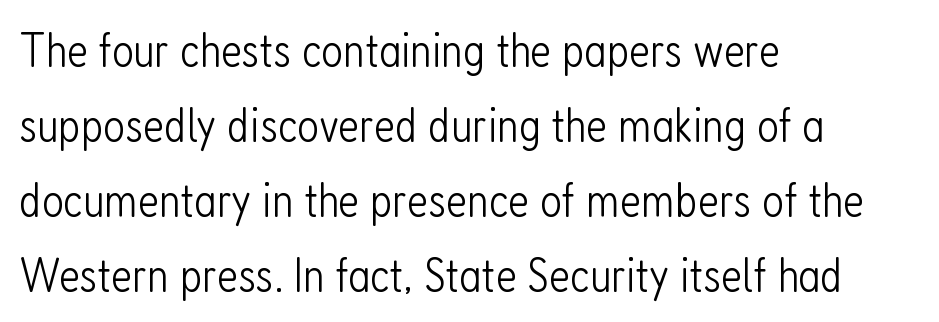
Q: Is the text bold? A: No.
Q: Is the text italic (slanted)? A: No, it is upright.
Q: Is the typeface a serif or a sans-serif typeface? A: Sans-serif.
Q: Is the text underlined? A: No.
Q: How is the paragraph aligned? A: Left-aligned.
Q: Is the spacing between letters normal or unusually wide? A: Normal.
Q: Is the spacing between lines tight, normal or loose? A: Normal.
Q: Width (condensed, normal, or wide)? A: Condensed.
Q: Stroke contrast? A: Low.
Q: x-height? A: Medium.
Q: Monospaced? A: No.
